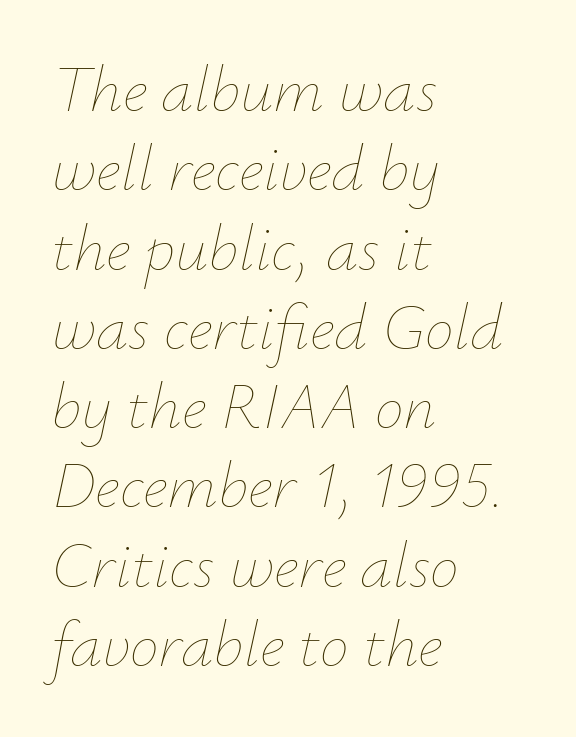
The image shows 65 px thin type, italic (leaning right); set left-aligned, line spacing 1.22x, normal letter spacing, not underlined; low stroke contrast and a small x-height.
